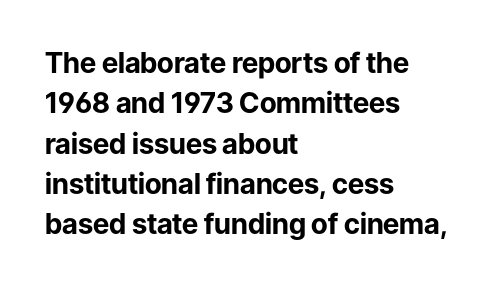
Q: Is the text bold? A: Yes.
Q: Is the text italic (slanted)? A: No, it is upright.
Q: Is the typeface a serif or a sans-serif typeface? A: Sans-serif.
Q: Is the text underlined? A: No.
Q: How is the paragraph aligned? A: Left-aligned.
Q: Is the spacing between letters normal or unusually wide? A: Normal.
Q: Is the spacing between lines tight, normal or loose? A: Normal.
Q: Width (condensed, normal, or wide)? A: Normal.
Q: Stroke contrast? A: Low.
Q: x-height? A: Medium.
Q: Monospaced? A: No.
